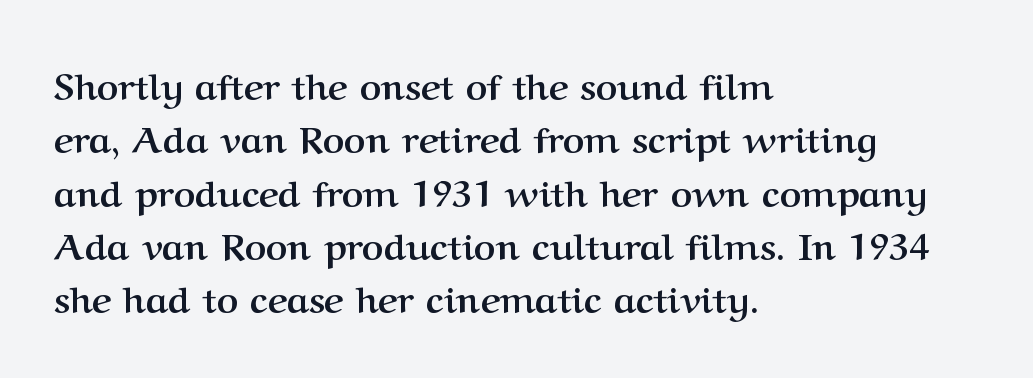
The image shows 37 px semibold serif type, upright; set left-aligned, normal line spacing (1.44x), normal letter spacing, not underlined; medium stroke contrast and a medium x-height.
